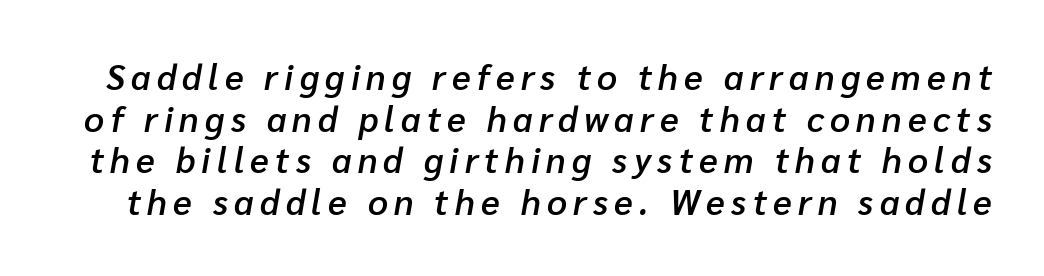
The image shows 35 px semibold type, italic (leaning right); set line spacing 1.19x, not underlined; low stroke contrast and a medium x-height.
